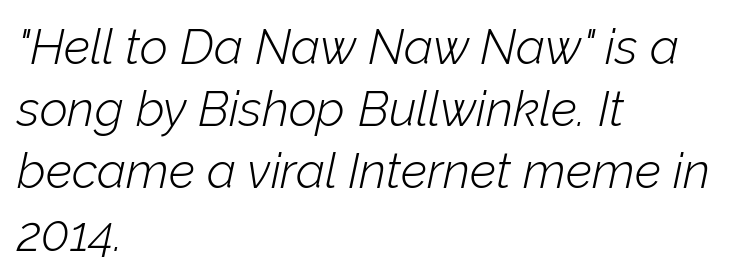
The image shows 49 px light type, italic (leaning right); set left-aligned, normal line spacing (1.27x), normal letter spacing, not underlined; low stroke contrast and a medium x-height.
